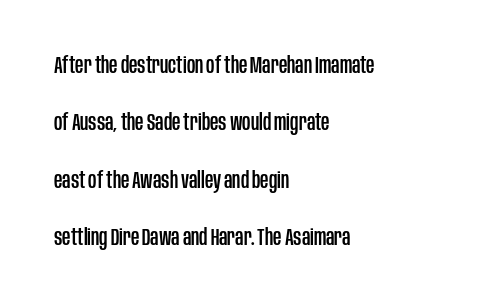
Q: Is the text italic (slanted)? A: No, it is upright.
Q: Is the text underlined? A: No.
Q: How is the paragraph aligned? A: Left-aligned.
Q: Is the spacing between letters normal or unusually wide? A: Normal.
Q: Is the spacing between lines tight, normal or loose? A: Loose.
